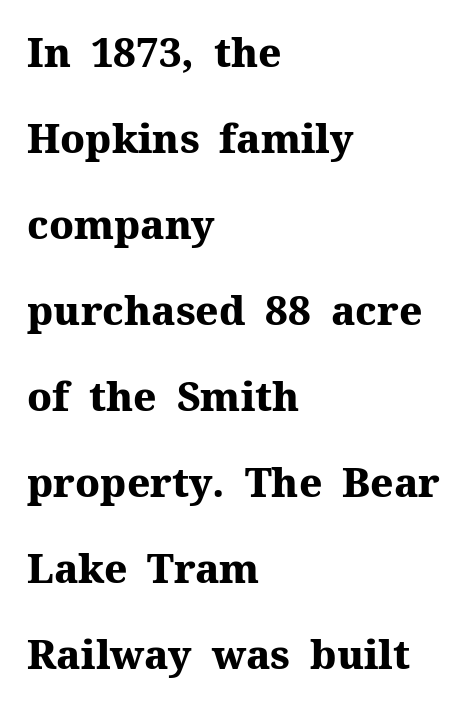
{"serif": "yes", "italic": "no", "bold": "yes", "weight": "heavy", "width": "normal", "stroke_contrast": "medium", "x_height": "medium", "monospaced": "no", "underline": "no", "align": "left", "line_spacing": "loose", "line_spacing_ratio": 2.15, "letter_spacing": "normal", "letter_spacing_em": 0.0, "glyph_px": 40}
